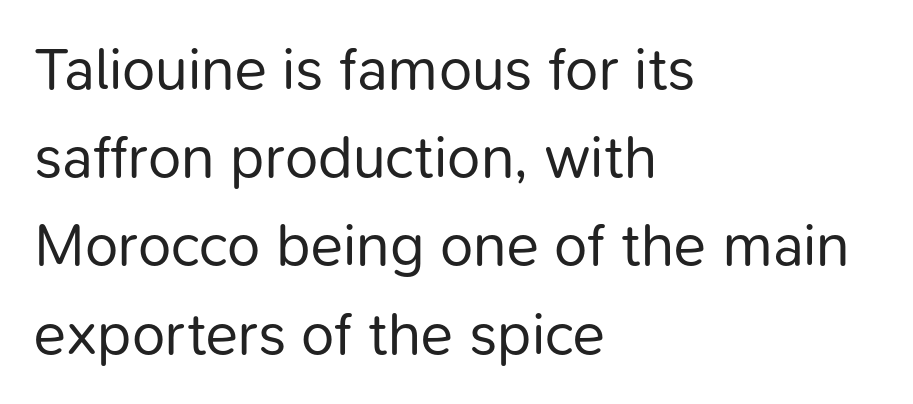
{"serif": "no", "italic": "no", "bold": "no", "weight": "regular", "width": "normal", "stroke_contrast": "low", "x_height": "medium", "monospaced": "no", "underline": "no", "align": "left", "line_spacing": "normal", "line_spacing_ratio": 1.47, "letter_spacing": "normal", "letter_spacing_em": 0.0, "glyph_px": 60}
